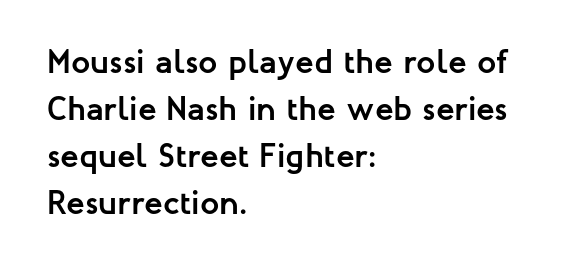
Q: Is the text bold? A: Yes.
Q: Is the text italic (slanted)? A: No, it is upright.
Q: Is the typeface a serif or a sans-serif typeface? A: Sans-serif.
Q: Is the text underlined? A: No.
Q: How is the paragraph aligned? A: Left-aligned.
Q: Is the spacing between letters normal or unusually wide? A: Normal.
Q: Is the spacing between lines tight, normal or loose? A: Normal.
Q: Width (condensed, normal, or wide)? A: Normal.
Q: Stroke contrast? A: Low.
Q: x-height? A: Medium.
Q: Monospaced? A: No.
